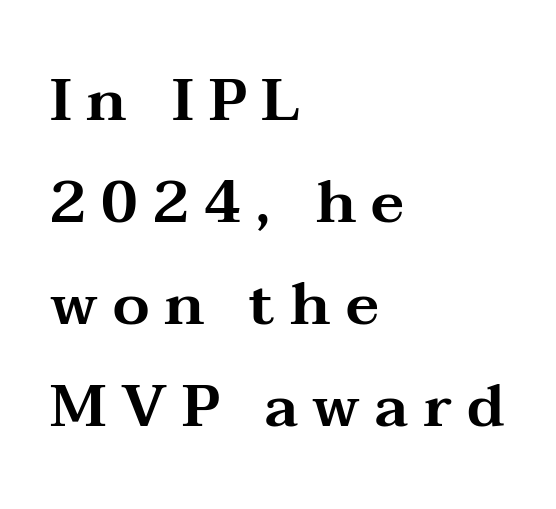
{"serif": "yes", "italic": "no", "width": "wide", "stroke_contrast": "medium", "x_height": "medium", "monospaced": "no", "underline": "no", "align": "left", "line_spacing_ratio": 1.73, "letter_spacing": "wide", "letter_spacing_em": 0.25, "glyph_px": 59}
